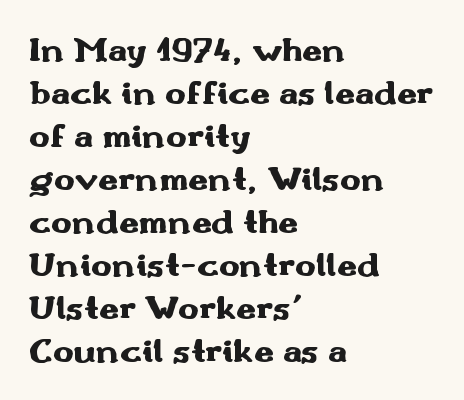
{"serif": "no", "italic": "no", "bold": "yes", "weight": "heavy", "width": "wide", "stroke_contrast": "medium", "x_height": "small", "monospaced": "no", "underline": "no", "align": "left", "line_spacing_ratio": 1.23, "letter_spacing": "normal", "letter_spacing_em": 0.0, "glyph_px": 35}
